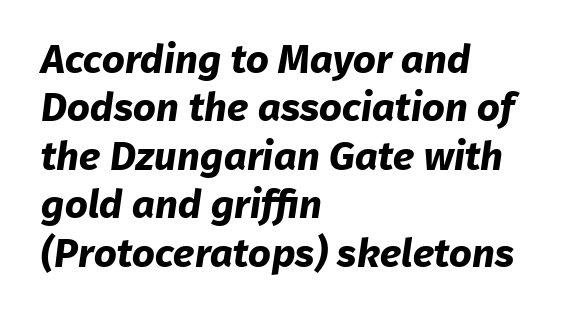
The image shows 40 px bold sans-serif type; set left-aligned, line spacing 1.21x, normal letter spacing, not underlined; low stroke contrast and a medium x-height.
